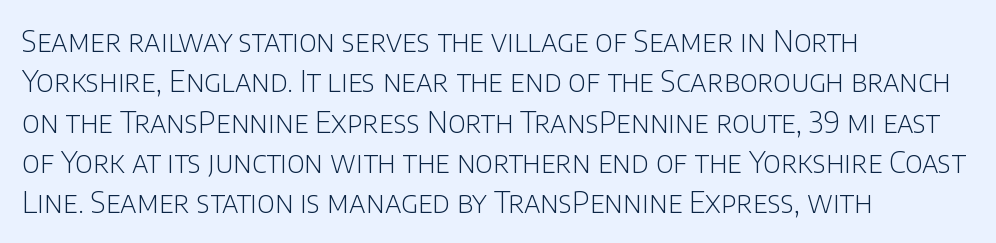
Q: Is the text bold? A: No.
Q: Is the text italic (slanted)? A: No, it is upright.
Q: Is the typeface a serif or a sans-serif typeface? A: Sans-serif.
Q: Is the text underlined? A: No.
Q: How is the paragraph aligned? A: Left-aligned.
Q: Is the spacing between letters normal or unusually wide? A: Normal.
Q: Is the spacing between lines tight, normal or loose? A: Normal.
Q: Width (condensed, normal, or wide)? A: Normal.
Q: Stroke contrast? A: Low.
Q: x-height? A: Large.
Q: Monospaced? A: No.
